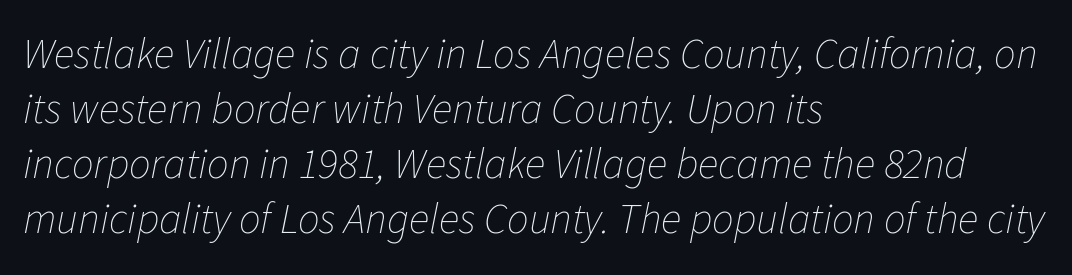
Q: Is the text bold? A: No.
Q: Is the text italic (slanted)? A: Yes, it leans right by about 11 degrees.
Q: Is the text underlined? A: No.
Q: How is the paragraph aligned? A: Left-aligned.
Q: Is the spacing between letters normal or unusually wide? A: Normal.
Q: Is the spacing between lines tight, normal or loose? A: Normal.
Q: Width (condensed, normal, or wide)? A: Normal.
Q: Stroke contrast? A: Low.
Q: x-height? A: Medium.
Q: Monospaced? A: No.
